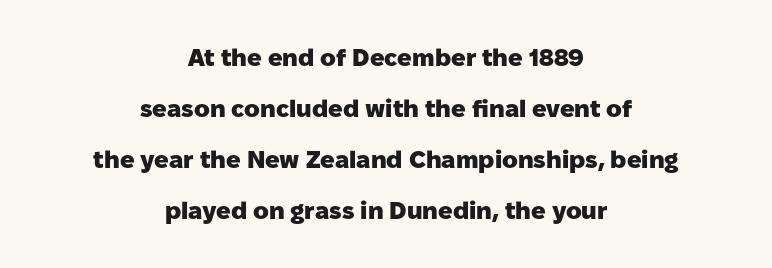
{"italic": "no", "bold": "yes", "underline": "no", "align": "center", "line_spacing": "loose", "line_spacing_ratio": 2.12, "letter_spacing": "normal", "letter_spacing_em": 0.0, "glyph_px": 24}
